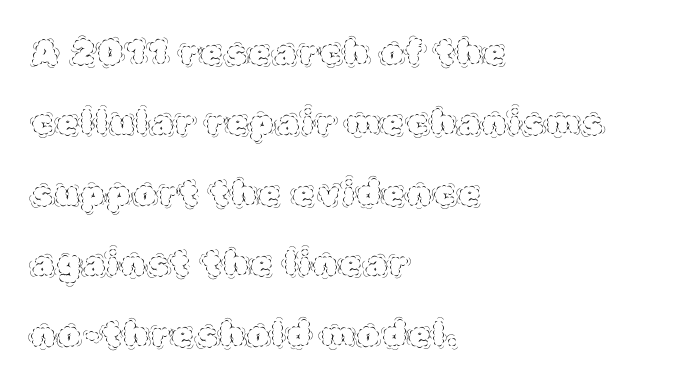
The image shows 34 px thin type, upright; set left-aligned, loose line spacing (2.07x), not underlined; a large x-height.
